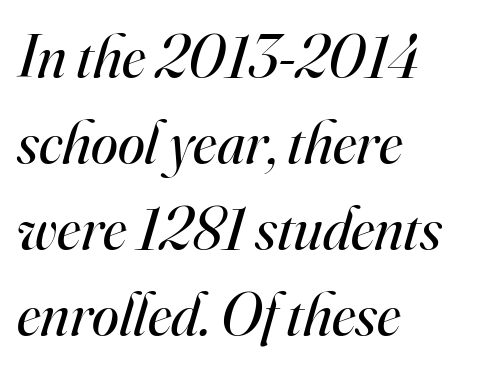
Q: Is the text bold? A: No.
Q: Is the text italic (slanted)? A: Yes, it leans right by about 16 degrees.
Q: Is the typeface a serif or a sans-serif typeface? A: Serif.
Q: Is the text underlined? A: No.
Q: How is the paragraph aligned? A: Left-aligned.
Q: Is the spacing between letters normal or unusually wide? A: Normal.
Q: Is the spacing between lines tight, normal or loose? A: Normal.
Q: Width (condensed, normal, or wide)? A: Normal.
Q: Stroke contrast? A: High.
Q: x-height? A: Small.
Q: Monospaced? A: No.
